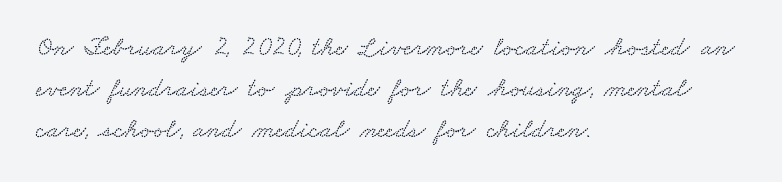
{"underline": "no", "align": "left", "line_spacing": "normal", "line_spacing_ratio": 1.51, "letter_spacing": "normal", "letter_spacing_em": 0.0, "glyph_px": 27}
